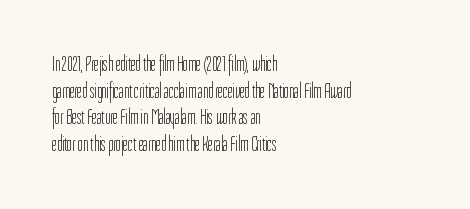
Q: Is the text bold? A: No.
Q: Is the text italic (slanted)? A: No, it is upright.
Q: Is the text underlined? A: No.
Q: How is the paragraph aligned? A: Left-aligned.
Q: Is the spacing between letters normal or unusually wide? A: Normal.
Q: Is the spacing between lines tight, normal or loose? A: Normal.
